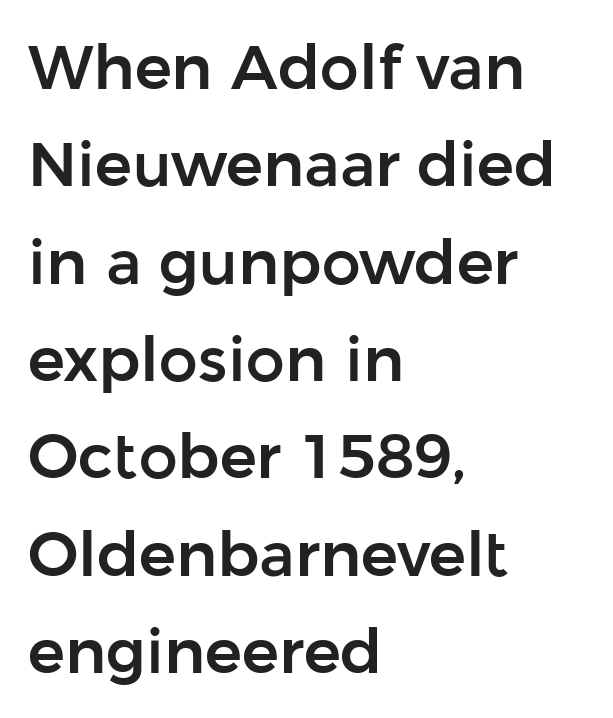
The image shows 62 px sans-serif type, upright; set left-aligned, normal line spacing (1.57x), normal letter spacing, not underlined; low stroke contrast and a medium x-height.
